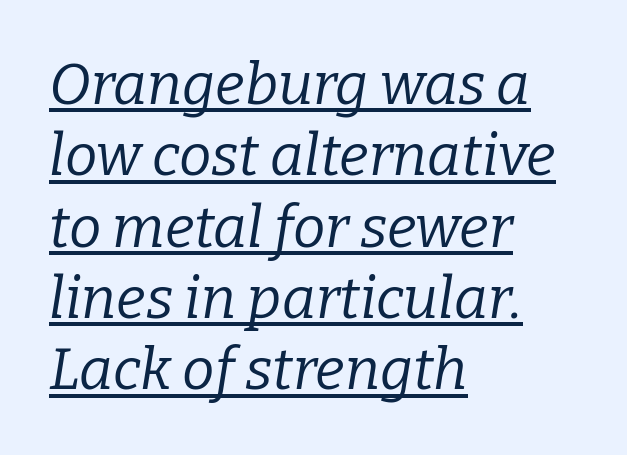
The image shows 58 px regular-weight serif type, italic (leaning right); set left-aligned, line spacing 1.23x, normal letter spacing, underlined; low stroke contrast and a medium x-height.
